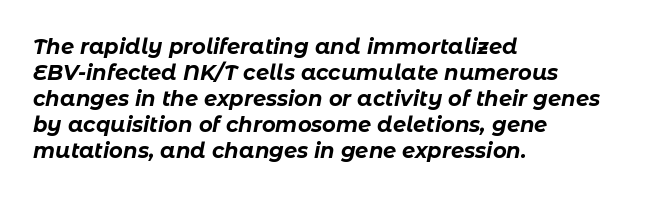
The image shows 21 px bold type, italic (leaning right); set left-aligned, line spacing 1.24x, normal letter spacing, not underlined.
